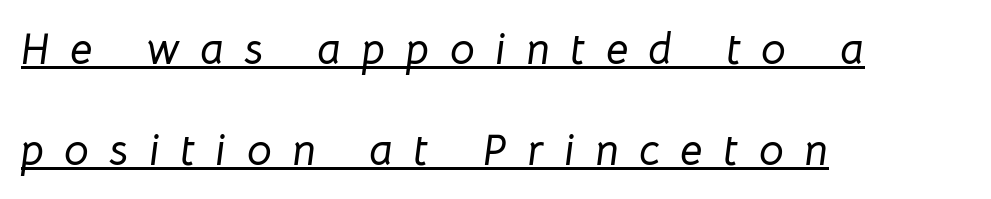
Q: Is the text italic (slanted)? A: Yes, it leans right by about 8 degrees.
Q: Is the text underlined? A: Yes.
Q: How is the paragraph aligned? A: Left-aligned.
Q: Is the spacing between letters normal or unusually wide? A: Unusually wide.
Q: Is the spacing between lines tight, normal or loose? A: Loose.
Q: Width (condensed, normal, or wide)? A: Normal.
Q: Stroke contrast? A: Low.
Q: x-height? A: Medium.
Q: Monospaced? A: No.
